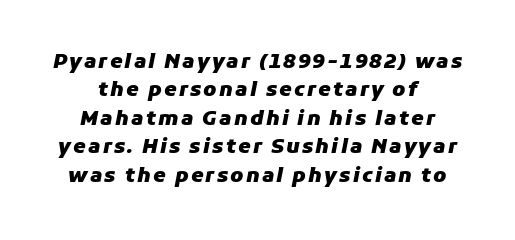
The image shows 20 px bold type, italic (leaning right); set normal line spacing (1.42x), not underlined.
